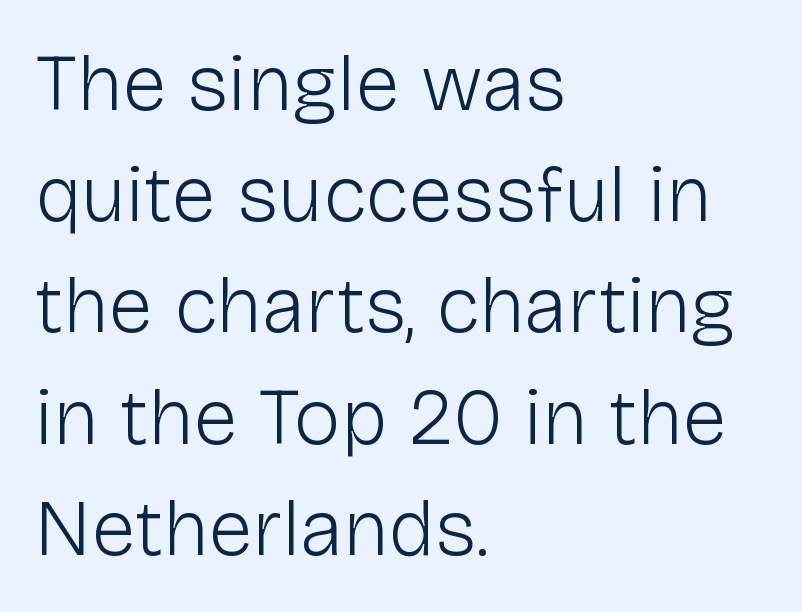
Q: Is the text bold? A: No.
Q: Is the text italic (slanted)? A: No, it is upright.
Q: Is the typeface a serif or a sans-serif typeface? A: Sans-serif.
Q: Is the text underlined? A: No.
Q: How is the paragraph aligned? A: Left-aligned.
Q: Is the spacing between letters normal or unusually wide? A: Normal.
Q: Is the spacing between lines tight, normal or loose? A: Normal.
Q: Width (condensed, normal, or wide)? A: Normal.
Q: Stroke contrast? A: Low.
Q: x-height? A: Medium.
Q: Monospaced? A: No.
